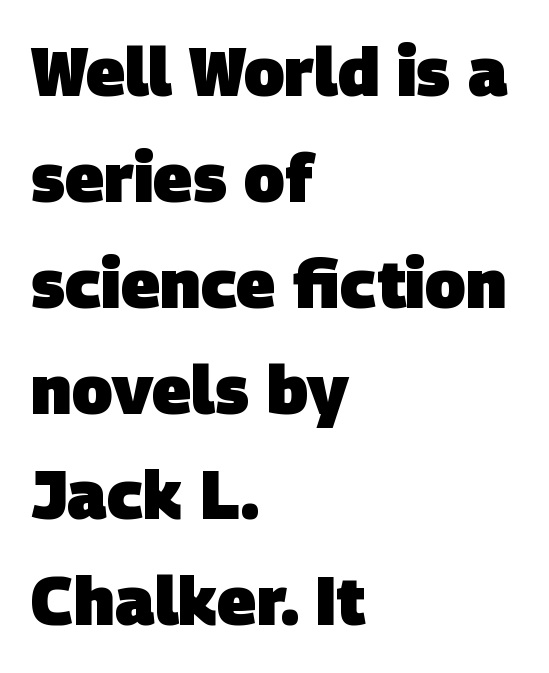
Q: Is the text bold? A: Yes.
Q: Is the typeface a serif or a sans-serif typeface? A: Sans-serif.
Q: Is the text underlined? A: No.
Q: How is the paragraph aligned? A: Left-aligned.
Q: Is the spacing between letters normal or unusually wide? A: Normal.
Q: Is the spacing between lines tight, normal or loose? A: Normal.
Q: Width (condensed, normal, or wide)? A: Normal.
Q: Stroke contrast? A: Low.
Q: x-height? A: Large.
Q: Monospaced? A: No.
